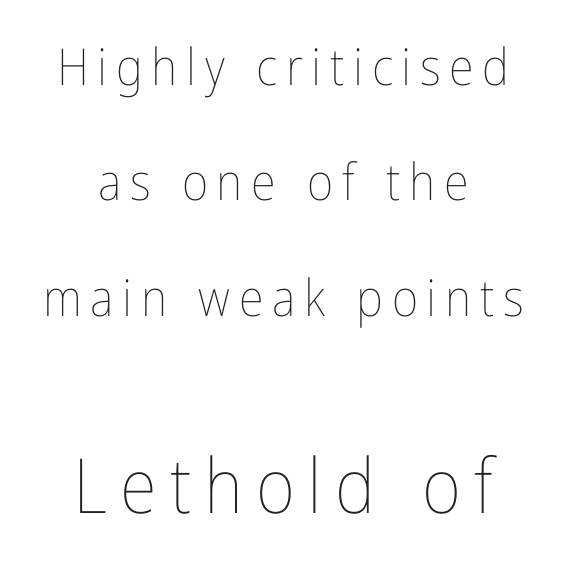
The image shows 76 px thin, condensed type, upright; set centered, loose line spacing (2.26x), not underlined; the second (bottom) block is 1.49x larger; low stroke contrast and a medium x-height.
